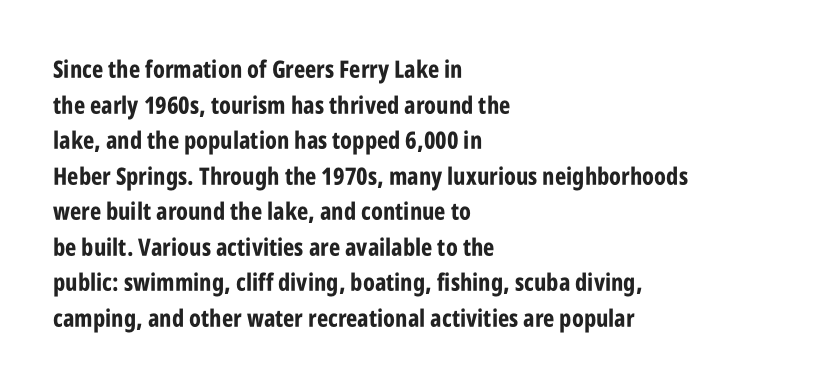
Its strokes are broad and dark, the hallmark of bold type. Short and long lines alike share a common starting point at left. Reading down the column, the eye jumps a familiar distance to each next line. Bare-footed words on every line.
